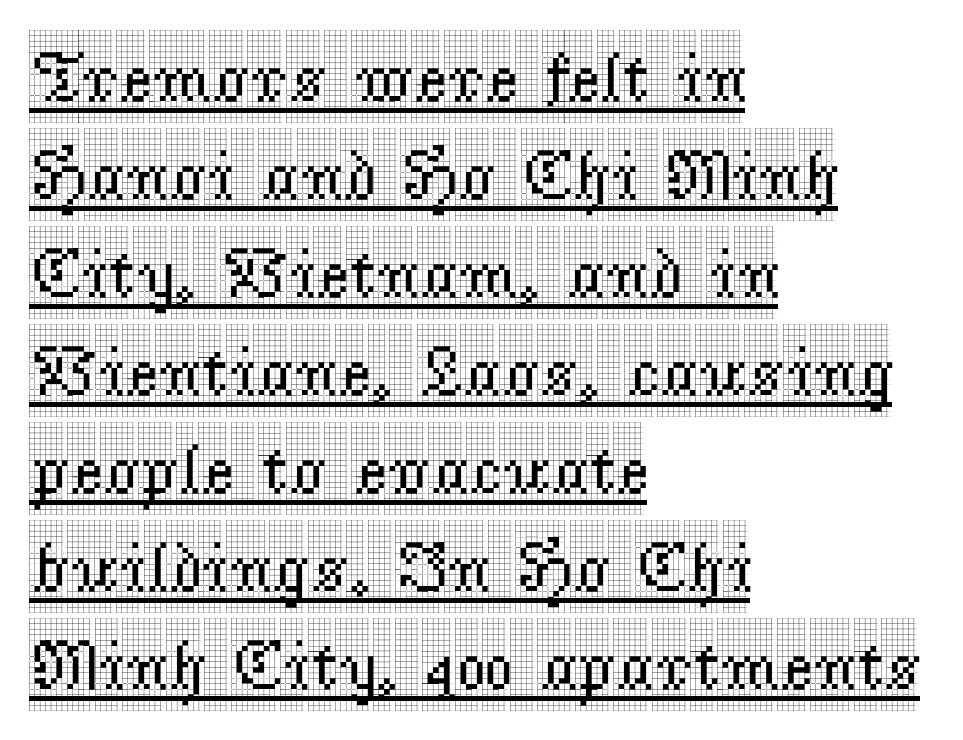
Q: Is the text italic (slanted)? A: No, it is upright.
Q: Is the typeface a serif or a sans-serif typeface? A: Serif.
Q: Is the text underlined? A: Yes.
Q: How is the paragraph aligned? A: Left-aligned.
Q: Is the spacing between letters normal or unusually wide? A: Normal.
Q: Is the spacing between lines tight, normal or loose? A: Normal.
Q: Width (condensed, normal, or wide)? A: Condensed.
Q: x-height? A: Large.
Q: Monospaced? A: No.
